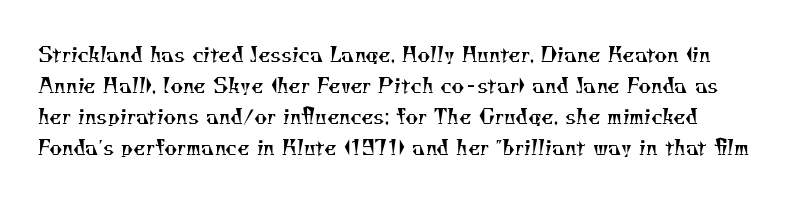
{"bold": "no", "underline": "no", "line_spacing": "normal", "line_spacing_ratio": 1.55, "letter_spacing": "normal", "letter_spacing_em": 0.0, "glyph_px": 20}
